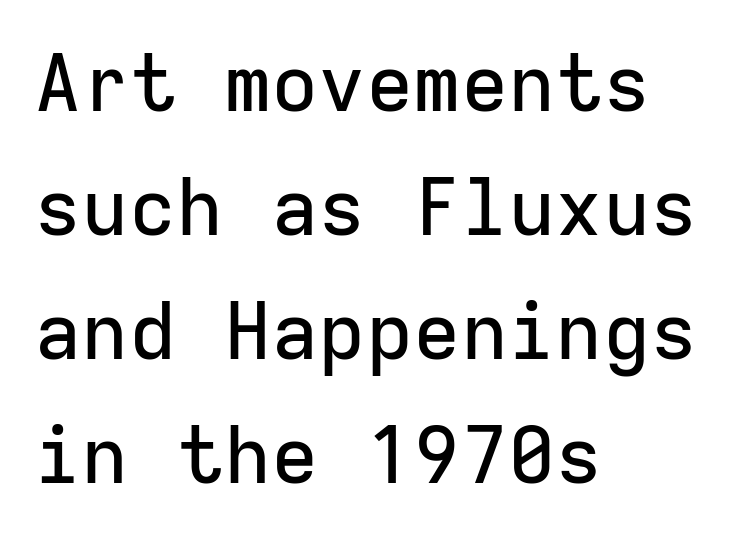
The rendering keeps characters at their native spacing. The type sits square on the baseline with zero lean. The foot of each line stays bare and open. No feet cap the strokes, marking this as sans-serif type. The line-height multiplier appears to be the usual default. All the whitespace from short lines collects on the right.
